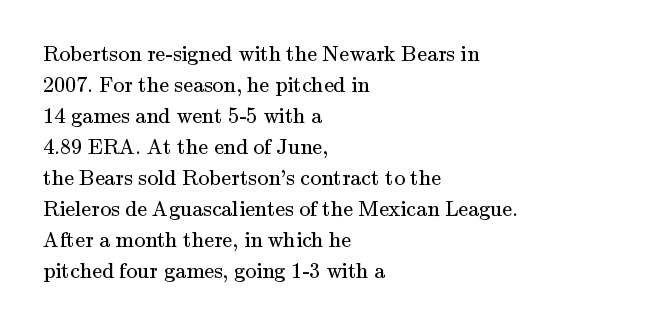
{"italic": "no", "bold": "no", "underline": "no", "align": "left", "line_spacing": "normal", "line_spacing_ratio": 1.41, "letter_spacing": "normal", "letter_spacing_em": 0.0, "glyph_px": 22}
